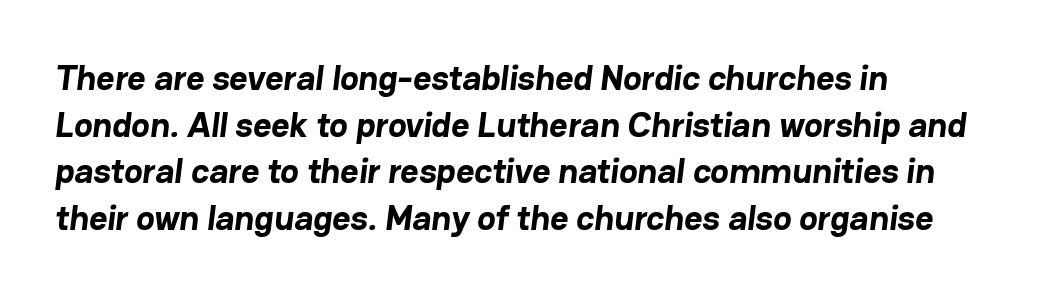
Q: Is the text bold? A: Yes.
Q: Is the typeface a serif or a sans-serif typeface? A: Sans-serif.
Q: Is the text underlined? A: No.
Q: How is the paragraph aligned? A: Left-aligned.
Q: Is the spacing between letters normal or unusually wide? A: Normal.
Q: Is the spacing between lines tight, normal or loose? A: Normal.
Q: Width (condensed, normal, or wide)? A: Normal.
Q: Stroke contrast? A: Low.
Q: x-height? A: Medium.
Q: Monospaced? A: No.
